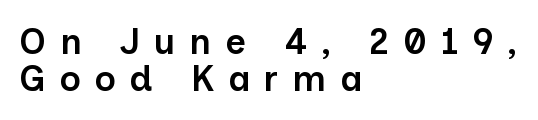
The typesetting leans somewhat heavy: a semibold. Classification — sans serif. A typesetter would call this leading minimal, almost set solid. Short and long lines alike share a common starting point at left. Is the letter spacing exaggerated? Yes — the characters are pushed far apart. The strip under each line holds only bare page.
